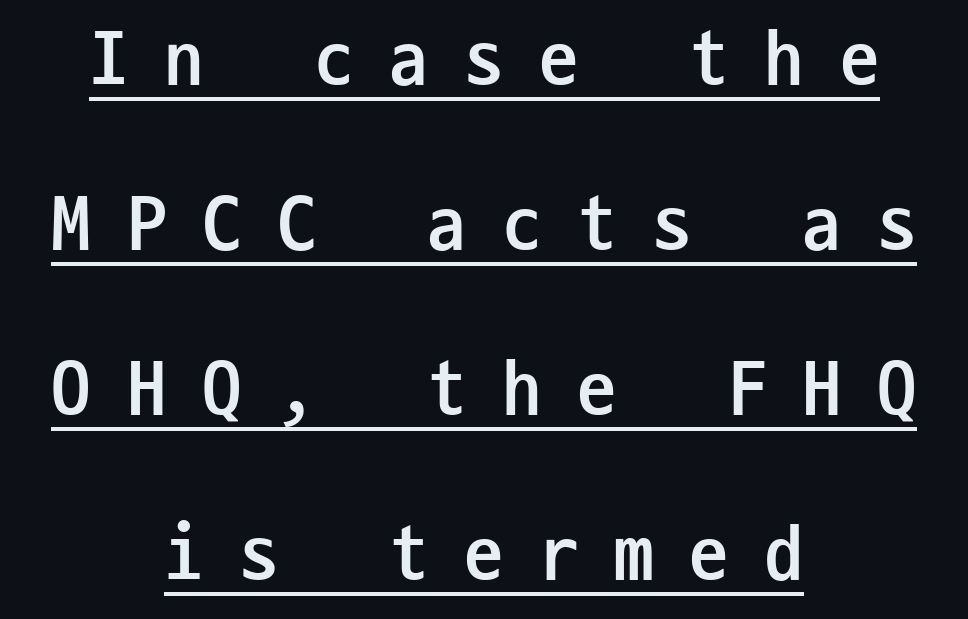
These lines carry a lot of weight — the face is fully bold. Here the glyphs are tracked loosely, breaking word shapes into spaced letters. Caption: lettering with a line underneath. Grotesque or geometric, the face here clearly has no serifs. The typesetter chose a symmetrical, centered arrangement here.
